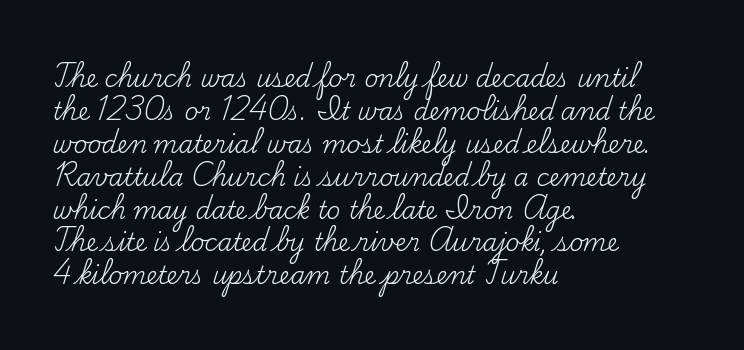
The image shows 24 px text type; set left-aligned, normal line spacing (1.37x), normal letter spacing, not underlined.
